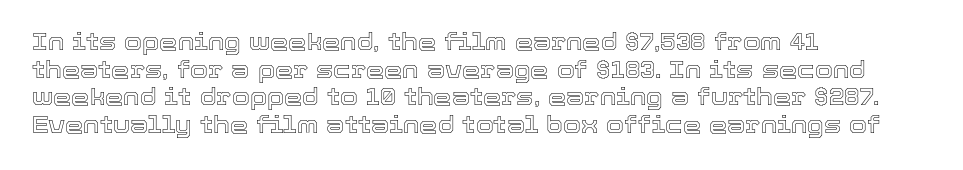
Q: Is the text italic (slanted)? A: No, it is upright.
Q: Is the text underlined? A: No.
Q: How is the paragraph aligned? A: Left-aligned.
Q: Is the spacing between letters normal or unusually wide? A: Normal.
